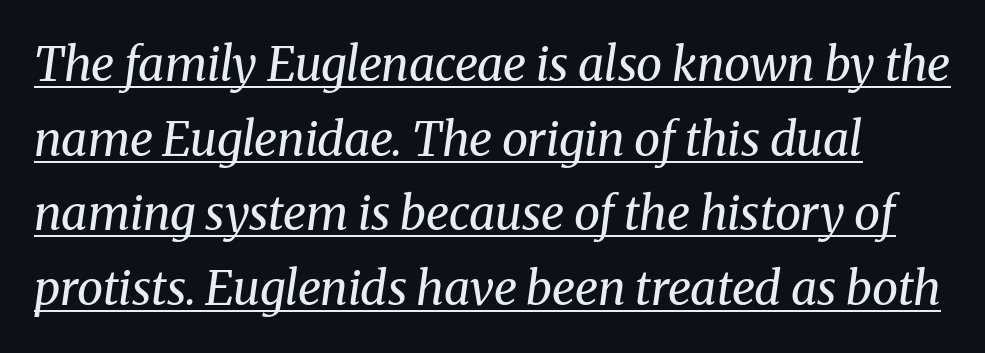
Q: Is the text bold? A: No.
Q: Is the text italic (slanted)? A: Yes, it leans right by about 8 degrees.
Q: Is the typeface a serif or a sans-serif typeface? A: Serif.
Q: Is the text underlined? A: Yes.
Q: Is the spacing between letters normal or unusually wide? A: Normal.
Q: Is the spacing between lines tight, normal or loose? A: Normal.
Q: Width (condensed, normal, or wide)? A: Normal.
Q: Stroke contrast? A: Medium.
Q: x-height? A: Medium.
Q: Monospaced? A: No.
